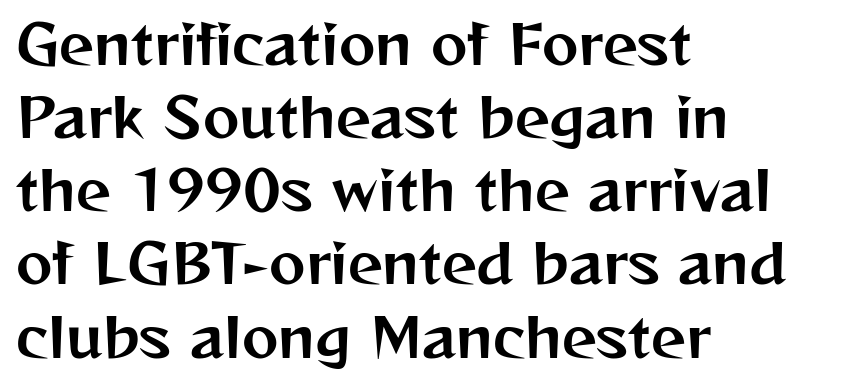
Clear beneath every line of the passage. Look at the tracking — it's just the regular setting, nothing added. Serifs: no, the terminals of the letterforms are clean. A typesetter would call this proportional, since set widths differ per character.
